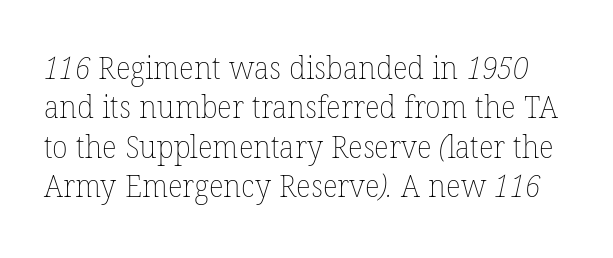
{"bold": "no", "weight": "thin", "width": "normal", "stroke_contrast": "low", "x_height": "medium", "monospaced": "no", "underline": "no", "line_spacing_ratio": 1.23, "letter_spacing": "normal", "letter_spacing_em": 0.0, "glyph_px": 32}
